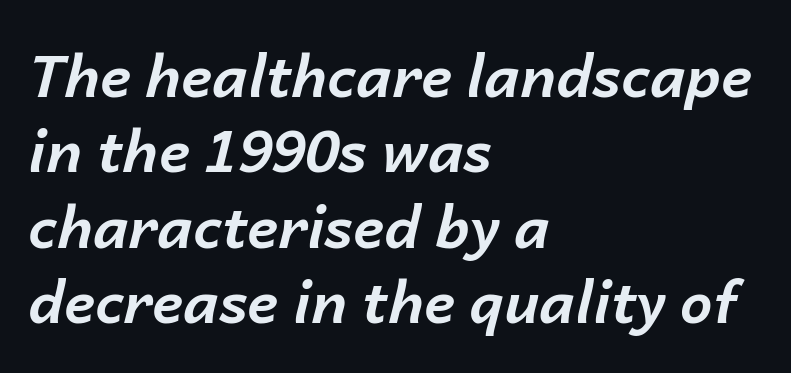
The image shows 58 px bold type, italic (leaning right); set left-aligned, normal line spacing (1.3x), normal letter spacing, not underlined; low stroke contrast and a medium x-height.
